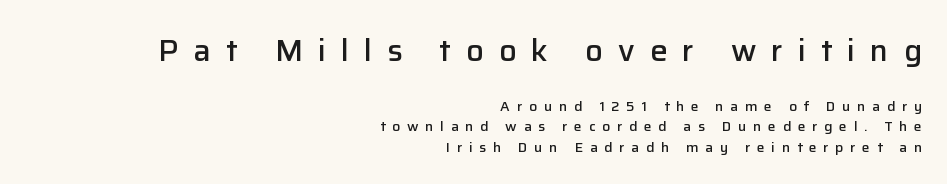
{"serif": "no", "italic": "no", "bold": "semi", "weight": "semibold", "width": "normal", "stroke_contrast": "low", "x_height": "medium", "monospaced": "no", "underline": "no", "align": "right", "line_spacing": "normal", "line_spacing_ratio": 1.46, "letter_spacing": "wide", "letter_spacing_em": 0.48, "larger_block": "first", "size_ratio": 2.21, "glyph_px": 31}
